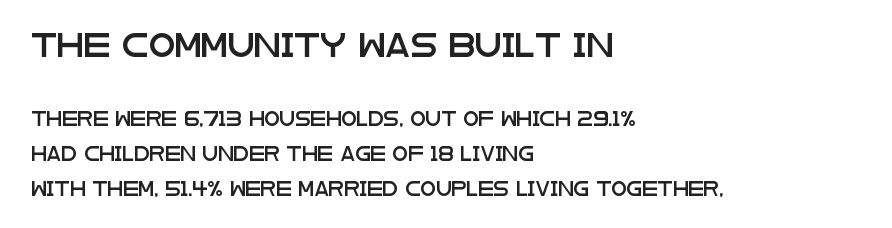
Q: Is the text italic (slanted)? A: No, it is upright.
Q: Is the text underlined? A: No.
Q: How is the paragraph aligned? A: Left-aligned.
Q: Is the spacing between letters normal or unusually wide? A: Normal.
Q: Is the spacing between lines tight, normal or loose? A: Loose.
Q: Which block of text is set in a larger size, the first (top) or the second (bottom)? A: The first (top) one.
